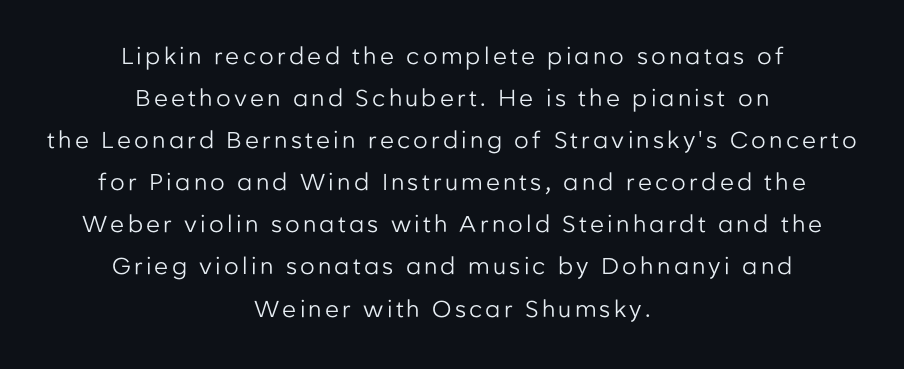
Is the block centered? Yes — each line is placed symmetrically about the middle. Heaviness? Minimal to ordinary, like unemphasized prose. Does the lettering tilt? It doesn't — this is upright. Descenders hang freely into open space.
